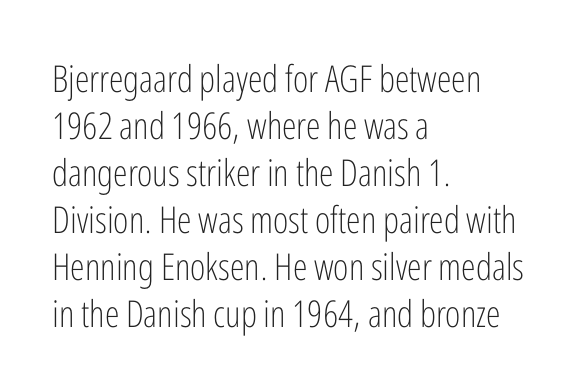
{"serif": "no", "italic": "no", "bold": "no", "weight": "light", "width": "condensed", "stroke_contrast": "low", "x_height": "medium", "monospaced": "no", "underline": "no", "align": "left", "line_spacing": "normal", "line_spacing_ratio": 1.27, "letter_spacing": "normal", "letter_spacing_em": 0.0, "glyph_px": 37}
